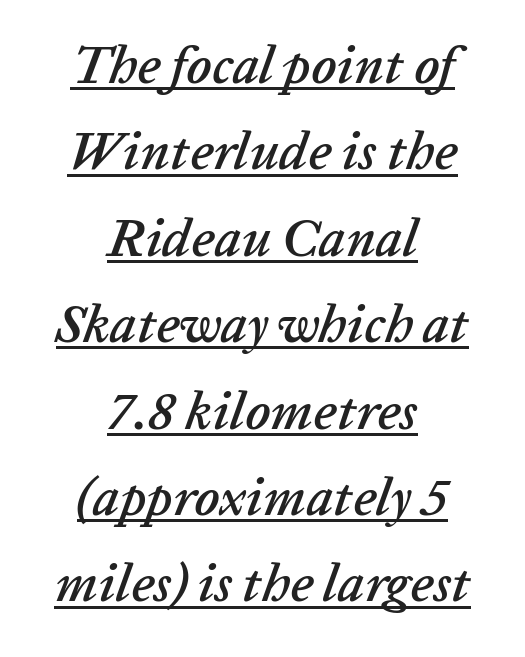
The image shows 53 px text type, italic (leaning right); set centered, normal line spacing (1.63x), normal letter spacing, underlined; low stroke contrast and a medium x-height.
